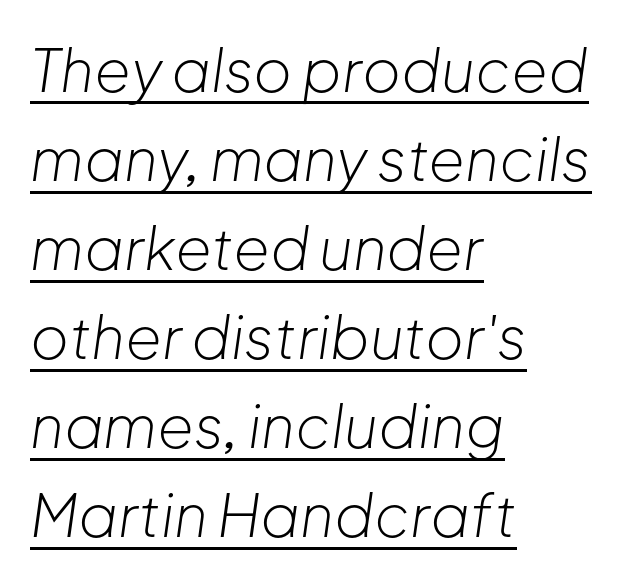
Q: Is the text bold? A: No.
Q: Is the text italic (slanted)? A: Yes, it leans right by about 8 degrees.
Q: Is the text underlined? A: Yes.
Q: How is the paragraph aligned? A: Left-aligned.
Q: Is the spacing between letters normal or unusually wide? A: Normal.
Q: Is the spacing between lines tight, normal or loose? A: Normal.
Q: Width (condensed, normal, or wide)? A: Normal.
Q: Stroke contrast? A: Low.
Q: x-height? A: Medium.
Q: Monospaced? A: No.
